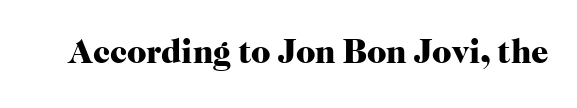
Q: Is the text bold? A: Yes.
Q: Is the text italic (slanted)? A: No, it is upright.
Q: Is the typeface a serif or a sans-serif typeface? A: Serif.
Q: Is the text underlined? A: No.
Q: Is the spacing between letters normal or unusually wide? A: Normal.
Q: Width (condensed, normal, or wide)? A: Normal.
Q: Stroke contrast? A: High.
Q: x-height? A: Medium.
Q: Monospaced? A: No.
